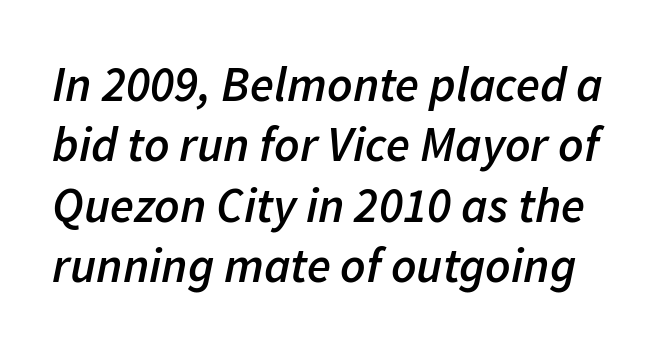
Q: Is the text bold? A: Semi-bold.
Q: Is the text italic (slanted)? A: Yes, it leans right by about 11 degrees.
Q: Is the text underlined? A: No.
Q: Is the spacing between letters normal or unusually wide? A: Normal.
Q: Width (condensed, normal, or wide)? A: Normal.
Q: Stroke contrast? A: Low.
Q: x-height? A: Medium.
Q: Monospaced? A: No.
